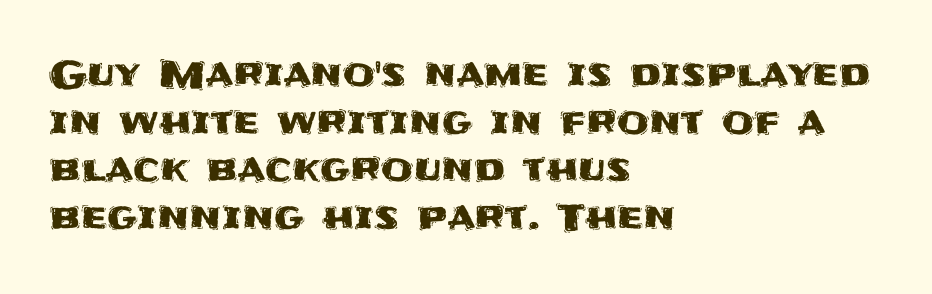
Q: Is the text italic (slanted)? A: No, it is upright.
Q: Is the typeface a serif or a sans-serif typeface? A: Sans-serif.
Q: Is the text underlined? A: No.
Q: How is the paragraph aligned? A: Left-aligned.
Q: Is the spacing between letters normal or unusually wide? A: Normal.
Q: Is the spacing between lines tight, normal or loose? A: Normal.
Q: Width (condensed, normal, or wide)? A: Normal.
Q: Stroke contrast? A: Medium.
Q: x-height? A: Large.
Q: Monospaced? A: No.
